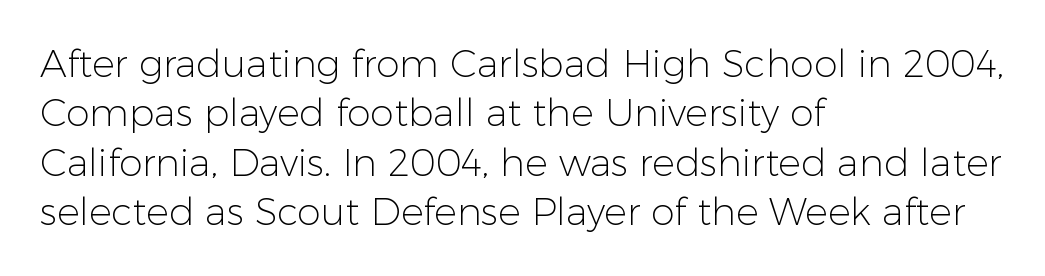
The vertical gap from one line to the next is medium. This reads as an unemphasized weight, regular at the heaviest. Is this a fixed-width face? No — the glyphs have proportional, varying widths. These lines keep a tight, regular rhythm from letter to letter. Does the type have serifs? No, each stem ends abruptly.
